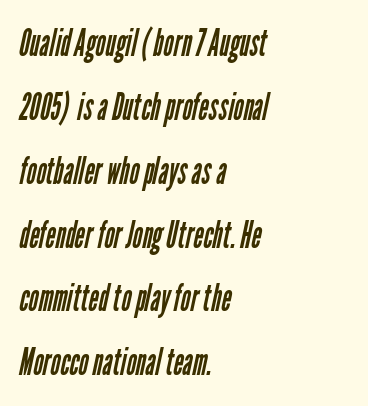
Q: Is the text bold? A: No.
Q: Is the typeface a serif or a sans-serif typeface? A: Sans-serif.
Q: Is the text underlined? A: No.
Q: How is the paragraph aligned? A: Left-aligned.
Q: Is the spacing between letters normal or unusually wide? A: Normal.
Q: Is the spacing between lines tight, normal or loose? A: Normal.
Q: Width (condensed, normal, or wide)? A: Condensed.
Q: Stroke contrast? A: Low.
Q: x-height? A: Medium.
Q: Monospaced? A: No.
